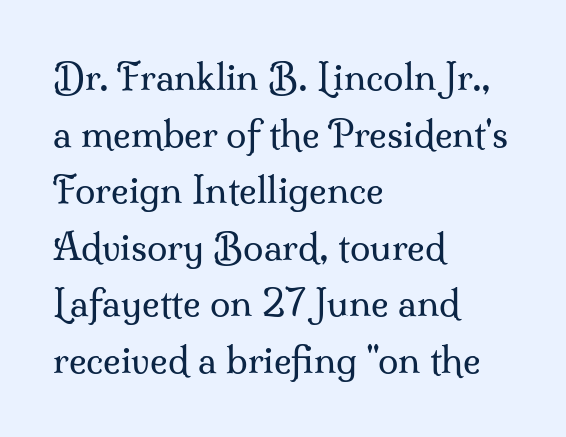
Italic: no, the glyphs are upright roman. Serif or sans? Serif — the stroke terminals have little feet. These lines are set flush left with a ragged right edge. A clean baseline with only descenders dipping below it. The characters are drawn with everyday or finer stroke widths.
